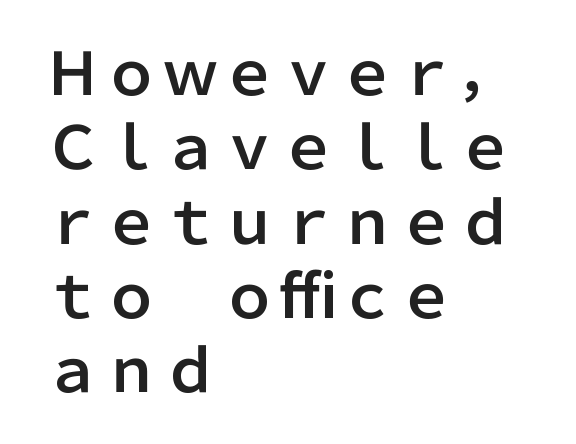
Q: Is the text italic (slanted)? A: No, it is upright.
Q: Is the typeface a serif or a sans-serif typeface? A: Sans-serif.
Q: Is the text underlined? A: No.
Q: How is the paragraph aligned? A: Left-aligned.
Q: Is the spacing between letters normal or unusually wide? A: Normal.
Q: Is the spacing between lines tight, normal or loose? A: Normal.
Q: Width (condensed, normal, or wide)? A: Normal.
Q: Stroke contrast? A: Low.
Q: x-height? A: Medium.
Q: Monospaced? A: No.
